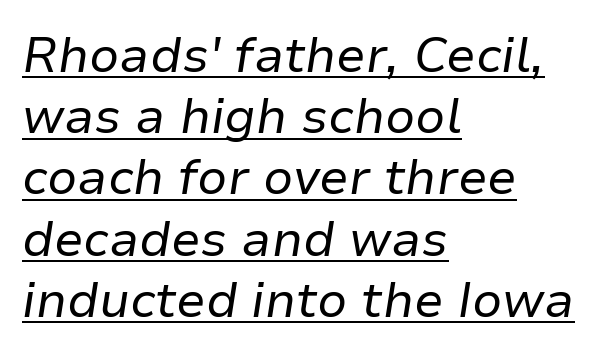
Q: Is the text bold? A: No.
Q: Is the text italic (slanted)? A: Yes, it leans right by about 9 degrees.
Q: Is the text underlined? A: Yes.
Q: How is the paragraph aligned? A: Left-aligned.
Q: Is the spacing between letters normal or unusually wide? A: Normal.
Q: Is the spacing between lines tight, normal or loose? A: Normal.
Q: Width (condensed, normal, or wide)? A: Normal.
Q: Stroke contrast? A: Low.
Q: x-height? A: Medium.
Q: Monospaced? A: No.
